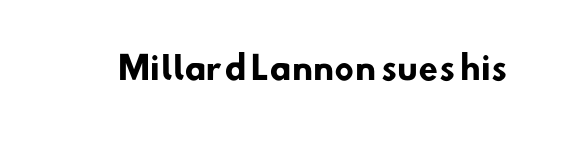
{"serif": "no", "bold": "yes", "weight": "heavy", "width": "normal", "stroke_contrast": "low", "x_height": "small", "monospaced": "no", "underline": "no", "letter_spacing": "normal", "letter_spacing_em": 0.0, "glyph_px": 32}
